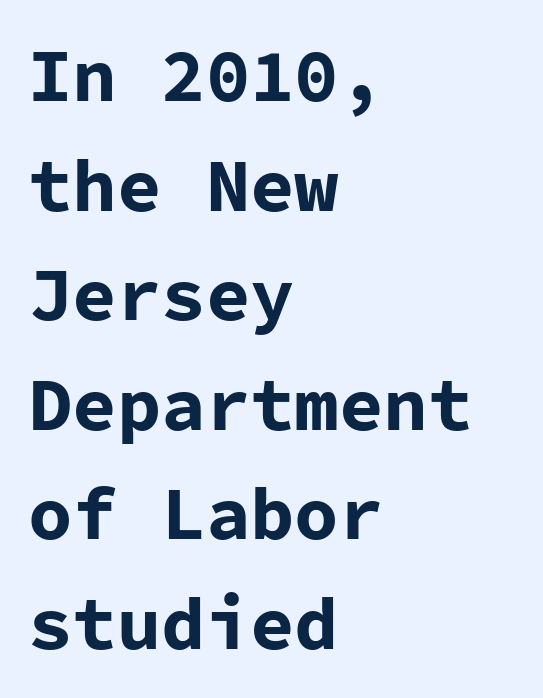
The passage shown has conventional tracking throughout. The space directly below the letters is spotless. The typesetting leans heavy: a genuine bold. Stroke terminals: plain, sans-serif. Line beginnings align vertically; line endings do not. The leading is moderate, giving the passage an even texture.
